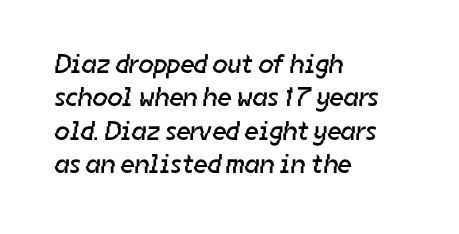
{"bold": "no", "underline": "no", "align": "left", "line_spacing_ratio": 1.24, "letter_spacing": "normal", "letter_spacing_em": 0.0, "glyph_px": 27}
